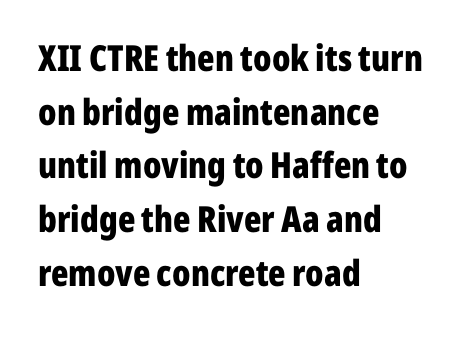
The space directly below the letters is spotless. Horizontally, the lines are justified to the leading edge only. This sample uses plain, unmodified letter spacing. Bold? Absolutely — the strokes are thick and heavy.
